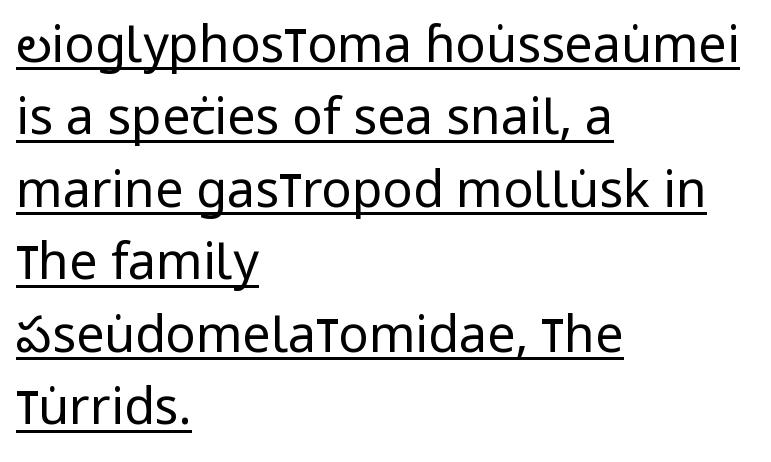
{"serif": "no", "italic": "no", "bold": "no", "weight": "regular", "width": "condensed", "stroke_contrast": "low", "x_height": "large", "monospaced": "no", "underline": "yes", "align": "left", "line_spacing": "normal", "line_spacing_ratio": 1.45, "letter_spacing": "normal", "letter_spacing_em": 0.0, "glyph_px": 50}
